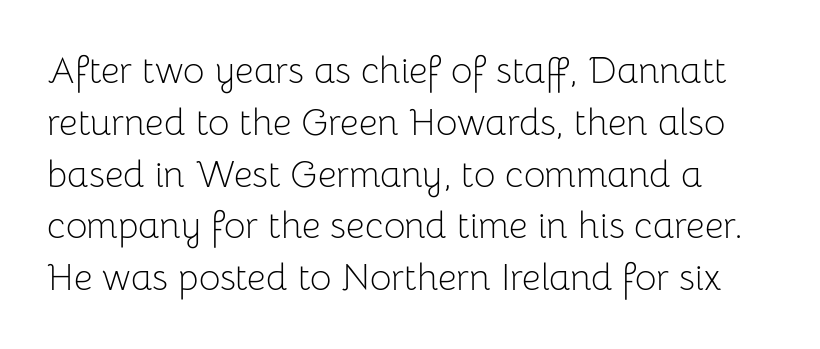
These lines keep a tight, regular rhythm from letter to letter. Font category for this specimen: sans-serif. The lettering stays uniformly vertical, giving the passage a roman look. Note the varied advance widths — an 'i' is clearly narrower than an 'm'. Bare-footed words on every line.
